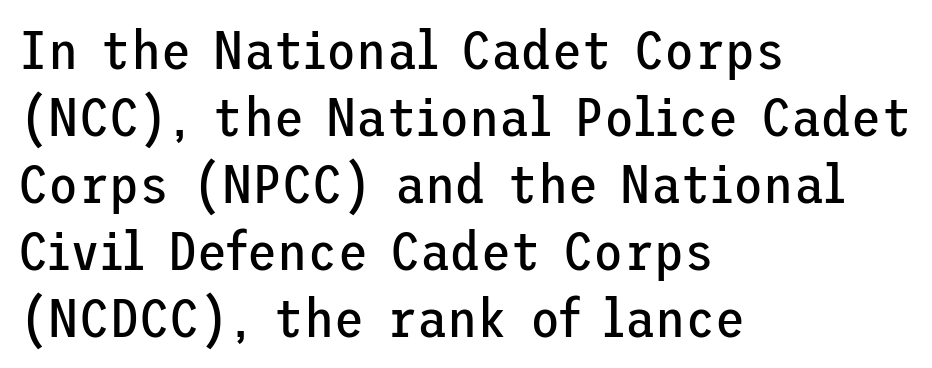
You could call the tracking neutral — neither tight nor loose. Weight: regular or lighter. Clear beneath every line of the passage. Notice how the passage keeps a crisp vertical edge on the left only.
